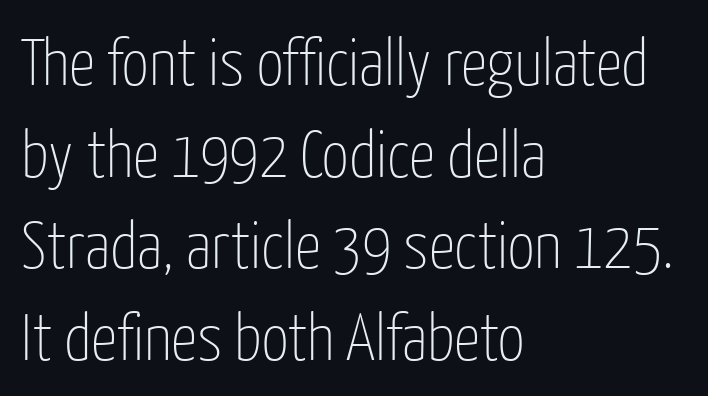
Nope, not italic — everything's standing straight. In terms of letterspacing, this is plain default setting. Has an underline been added? It has not. Do the characters align in a grid? No, the font is proportional.
